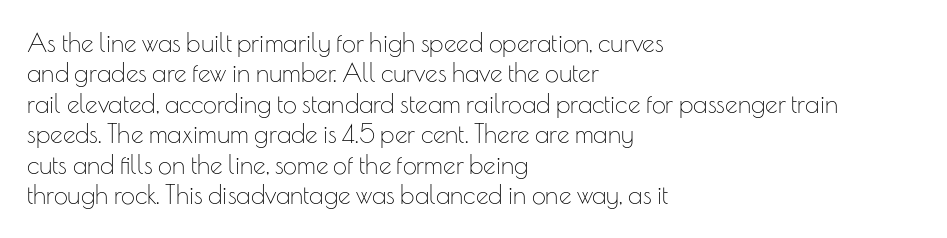
Nope, not italic — everything's standing straight. Only glyphs here, with clear space below each row. Leftover space on each line is placed entirely after the last word. The gaps between neighbouring characters are ordinary and unremarkable. A light-to-regular cut is what we see here.
